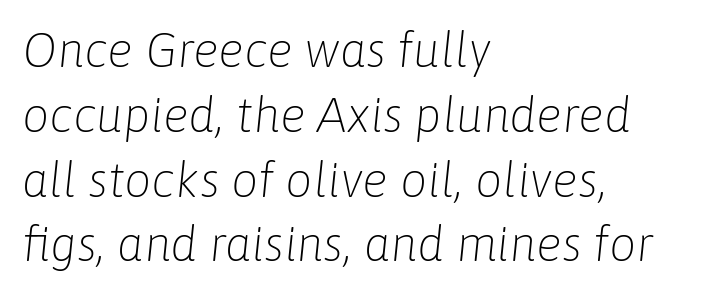
Q: Is the text bold? A: No.
Q: Is the text italic (slanted)? A: Yes, it leans right by about 6 degrees.
Q: Is the text underlined? A: No.
Q: How is the paragraph aligned? A: Left-aligned.
Q: Is the spacing between letters normal or unusually wide? A: Normal.
Q: Is the spacing between lines tight, normal or loose? A: Normal.
Q: Width (condensed, normal, or wide)? A: Normal.
Q: Stroke contrast? A: Low.
Q: x-height? A: Medium.
Q: Monospaced? A: No.
